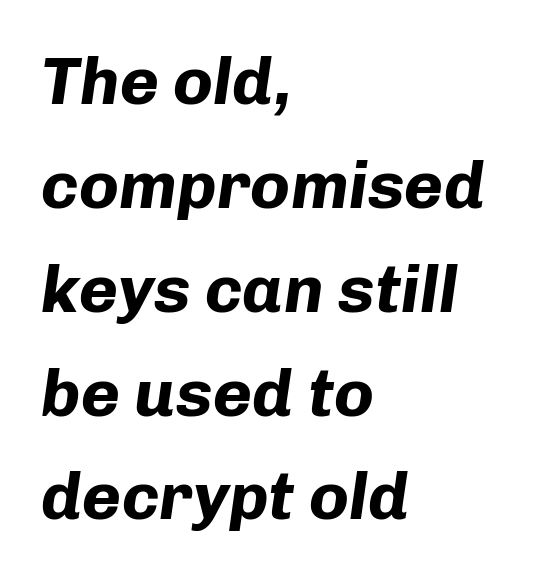
The image shows 67 px bold type, italic (leaning right); set left-aligned, normal line spacing (1.55x), normal letter spacing, not underlined; low stroke contrast and a medium x-height.
